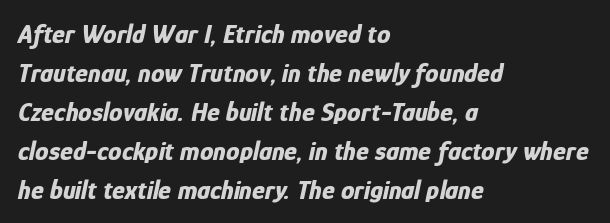
Q: Is the text bold? A: Yes.
Q: Is the text italic (slanted)? A: Yes, it leans right by about 12 degrees.
Q: Is the text underlined? A: No.
Q: How is the paragraph aligned? A: Left-aligned.
Q: Is the spacing between letters normal or unusually wide? A: Normal.
Q: Is the spacing between lines tight, normal or loose? A: Normal.
